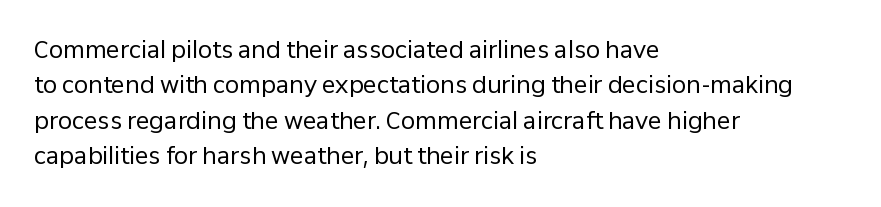
Q: Is the text bold? A: No.
Q: Is the text italic (slanted)? A: No, it is upright.
Q: Is the text underlined? A: No.
Q: How is the paragraph aligned? A: Left-aligned.
Q: Is the spacing between letters normal or unusually wide? A: Normal.
Q: Is the spacing between lines tight, normal or loose? A: Normal.
